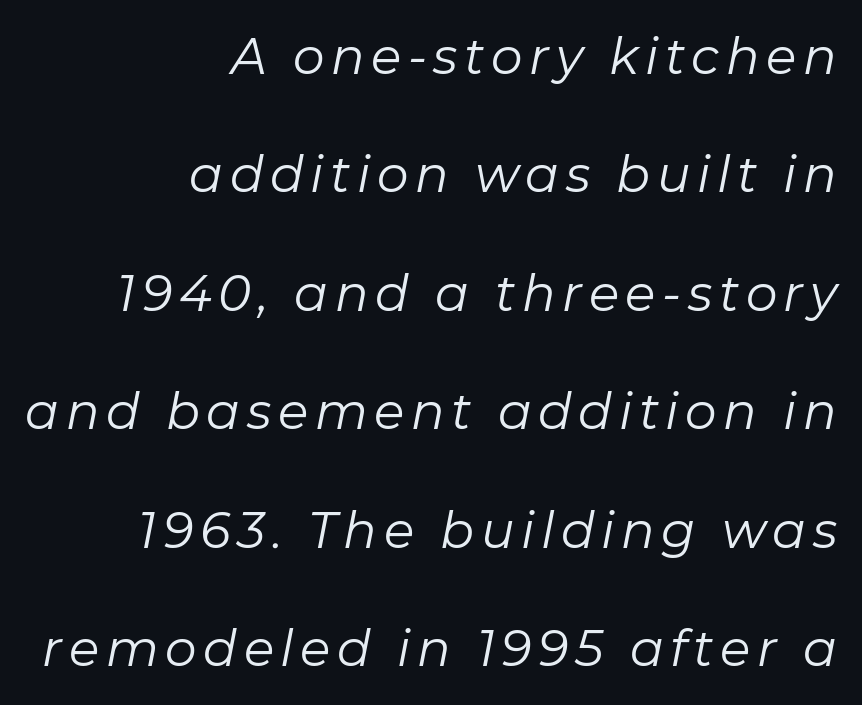
The designer dialed line spacing up above the default. Note the varied advance widths — an 'i' is clearly narrower than an 'm'. Unmarked baselines from the first word to the last. Stem width sits at or under what a default text font uses. Does the copy run flush right? Yes — the right margin is perfectly even.
